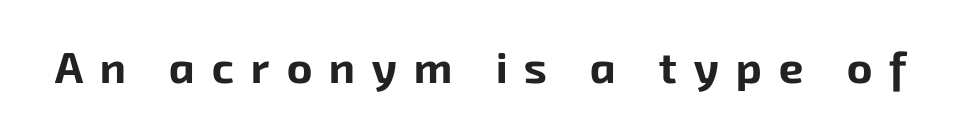
{"serif": "no", "bold": "yes", "weight": "bold", "width": "normal", "stroke_contrast": "low", "x_height": "medium", "monospaced": "no", "underline": "no", "letter_spacing": "wide", "letter_spacing_em": 0.38, "glyph_px": 44}
